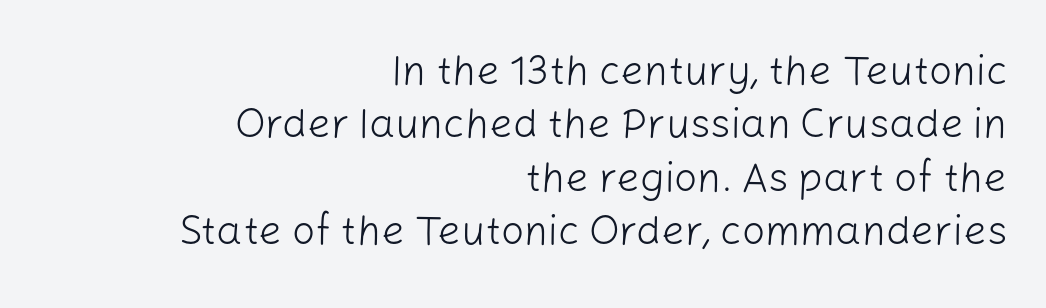
Q: Is the text bold? A: No.
Q: Is the text italic (slanted)? A: No, it is upright.
Q: Is the typeface a serif or a sans-serif typeface? A: Sans-serif.
Q: Is the text underlined? A: No.
Q: How is the paragraph aligned? A: Right-aligned.
Q: Is the spacing between letters normal or unusually wide? A: Normal.
Q: Is the spacing between lines tight, normal or loose? A: Normal.
Q: Width (condensed, normal, or wide)? A: Normal.
Q: Stroke contrast? A: Low.
Q: x-height? A: Medium.
Q: Monospaced? A: No.
